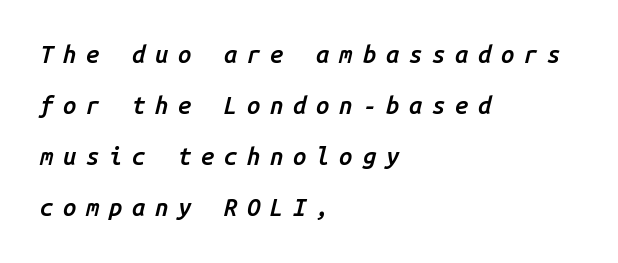
{"italic": "yes", "lean": "right", "slant_degrees": 14, "bold": "semi", "underline": "no", "align": "left", "line_spacing": "loose", "line_spacing_ratio": 2.12, "letter_spacing": "wide", "letter_spacing_em": 0.4, "glyph_px": 24}
